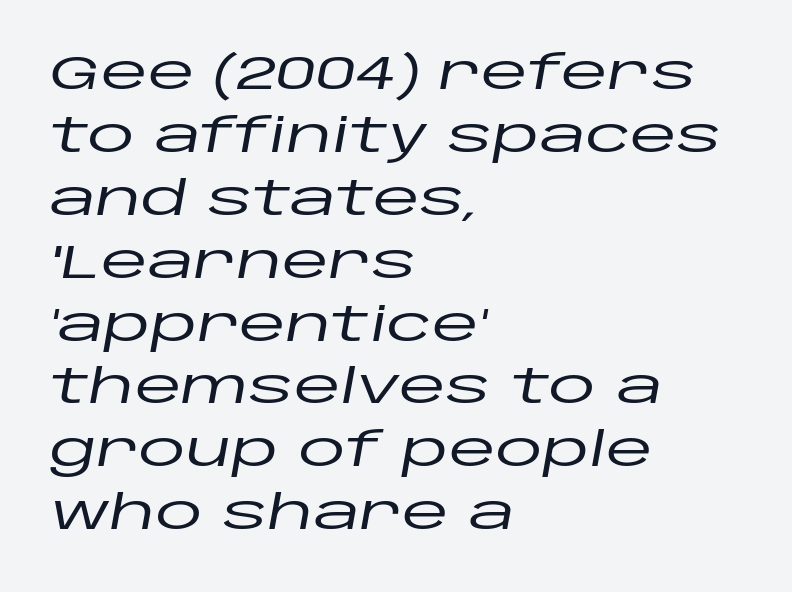
{"italic": "yes", "lean": "right", "slant_degrees": 10, "width": "wide", "stroke_contrast": "low", "x_height": "large", "monospaced": "no", "underline": "no", "align": "left", "line_spacing": "normal", "line_spacing_ratio": 1.31, "letter_spacing": "normal", "letter_spacing_em": 0.0, "glyph_px": 48}
